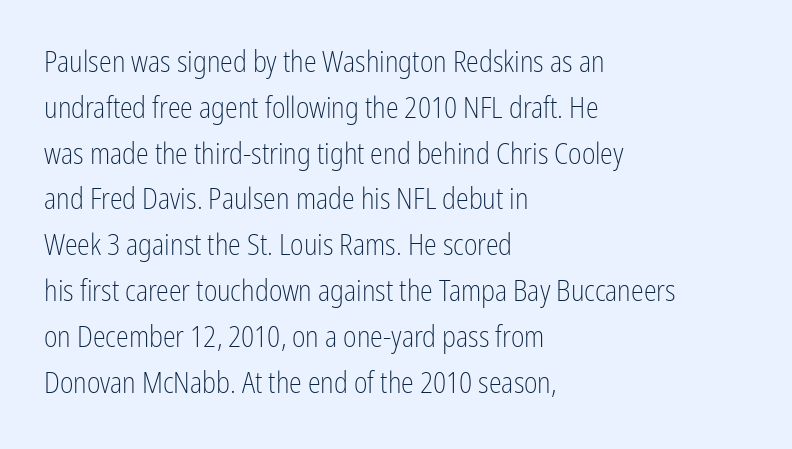
{"serif": "no", "italic": "no", "bold": "no", "weight": "light", "width": "condensed", "stroke_contrast": "low", "x_height": "medium", "monospaced": "no", "underline": "no", "align": "left", "line_spacing": "normal", "line_spacing_ratio": 1.58, "letter_spacing": "normal", "letter_spacing_em": 0.0, "glyph_px": 29}
